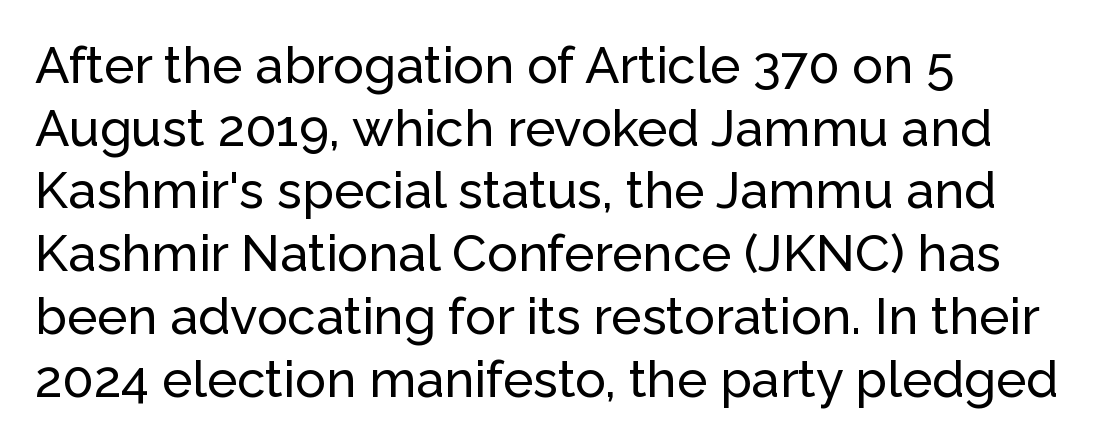
The passage shown is typed in a proportional face where columns would drift. Does the lettering tilt? It doesn't — this is upright. This sample is left-justified, so line endings fall wherever the words run out. No extra tracking has been applied to these lines. Only glyphs here, with clear space below each row. Serifs: no, the terminals of the letterforms are clean.
